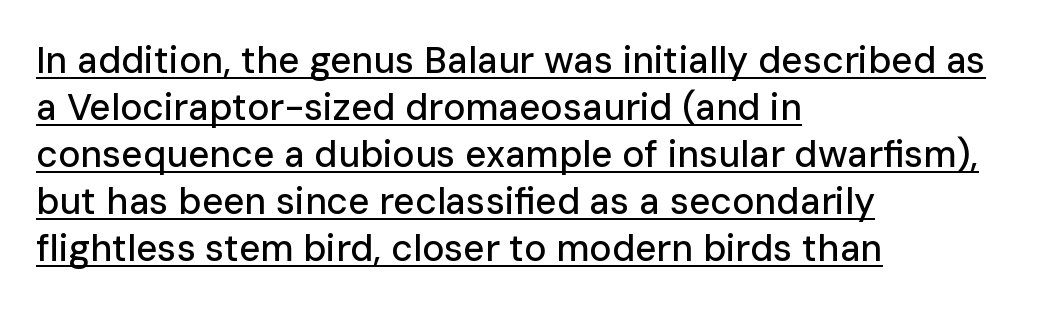
A roman cut, with each character standing at attention. To sum up the face: it is a sans, with no serifs. This sample has the flowing, uneven cadence of proportional lettering. The designer left line spacing at the default. Honestly, the letter spacing is just normal — you wouldn't notice it. The lines in this sample share a left origin and differ only in where they stop.
